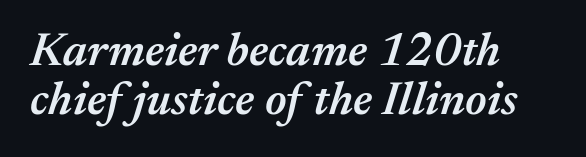
Q: Is the text bold? A: Semi-bold.
Q: Is the text italic (slanted)? A: Yes, it leans right by about 17 degrees.
Q: Is the text underlined? A: No.
Q: How is the paragraph aligned? A: Left-aligned.
Q: Is the spacing between letters normal or unusually wide? A: Normal.
Q: Is the spacing between lines tight, normal or loose? A: Tight.
Q: Width (condensed, normal, or wide)? A: Normal.
Q: Stroke contrast? A: Medium.
Q: x-height? A: Medium.
Q: Monospaced? A: No.
